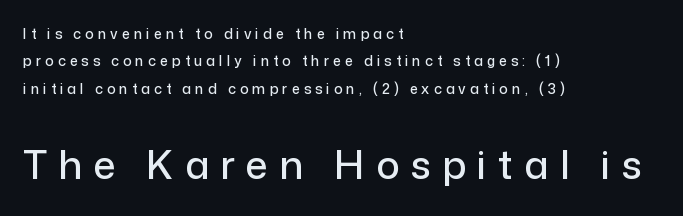
The image shows 39 px sans-serif type, upright; set left-aligned, loose line spacing (1.95x), unusually wide letter spacing (+0.29 em), not underlined; the second (bottom) block is 2.79x larger; low stroke contrast and a medium x-height.
